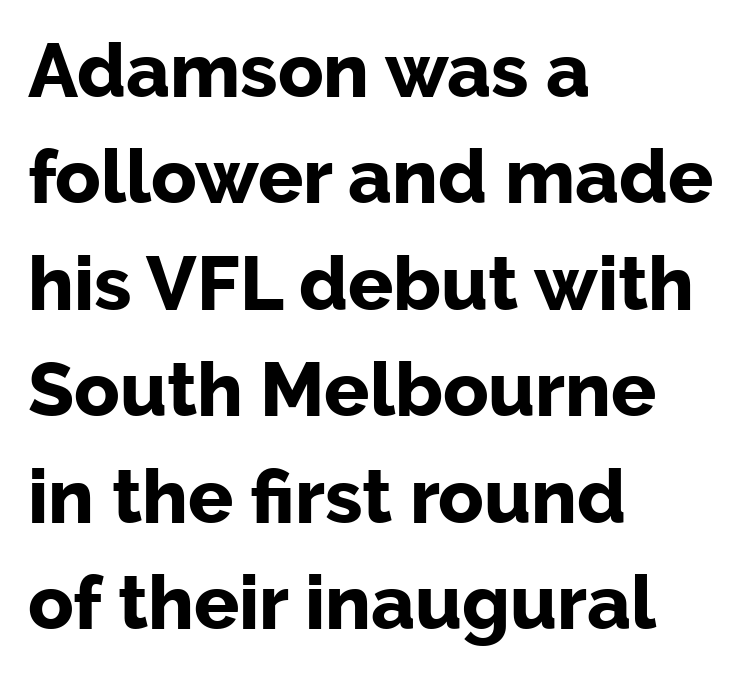
Q: Is the text bold? A: Yes.
Q: Is the text italic (slanted)? A: No, it is upright.
Q: Is the typeface a serif or a sans-serif typeface? A: Sans-serif.
Q: Is the text underlined? A: No.
Q: How is the paragraph aligned? A: Left-aligned.
Q: Is the spacing between letters normal or unusually wide? A: Normal.
Q: Is the spacing between lines tight, normal or loose? A: Normal.
Q: Width (condensed, normal, or wide)? A: Normal.
Q: Stroke contrast? A: Low.
Q: x-height? A: Medium.
Q: Monospaced? A: No.
